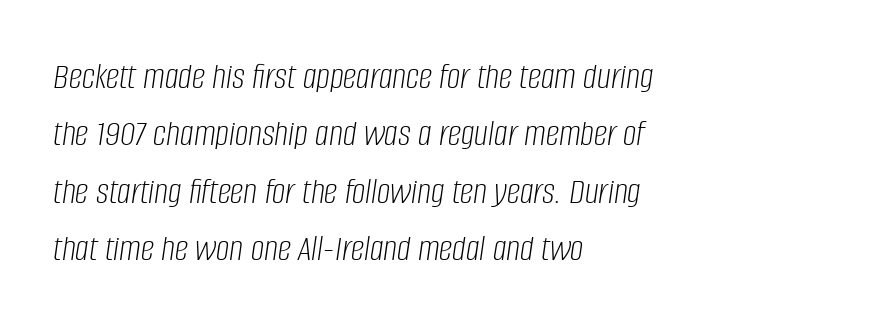
{"italic": "yes", "lean": "right", "slant_degrees": 8, "bold": "no", "weight": "light", "width": "condensed", "stroke_contrast": "low", "x_height": "large", "monospaced": "no", "underline": "no", "align": "left", "line_spacing": "normal", "line_spacing_ratio": 1.51, "letter_spacing": "normal", "letter_spacing_em": 0.0, "glyph_px": 38}
